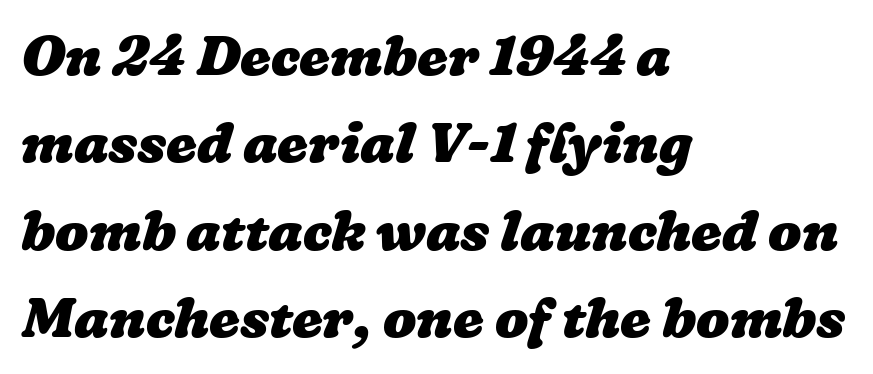
{"bold": "yes", "weight": "heavy", "width": "wide", "stroke_contrast": "low", "x_height": "medium", "monospaced": "no", "underline": "no", "align": "left", "line_spacing": "normal", "line_spacing_ratio": 1.59, "letter_spacing": "normal", "letter_spacing_em": 0.0, "glyph_px": 55}
